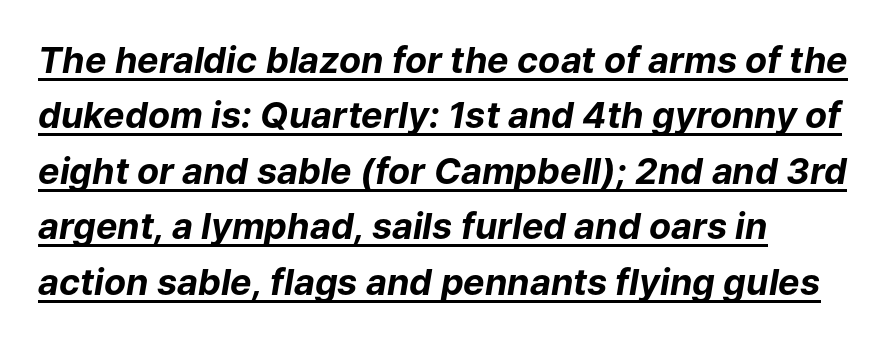
Designer's note — italics engaged. The horizontal fit of the characters is conventional and even. Spacing verdict: proportional, widths tailored to each character. Does the weight exceed regular? Yes, all the way to bold. A rule runs beneath these lines of type. Successive baselines arrive at the customary interval.
